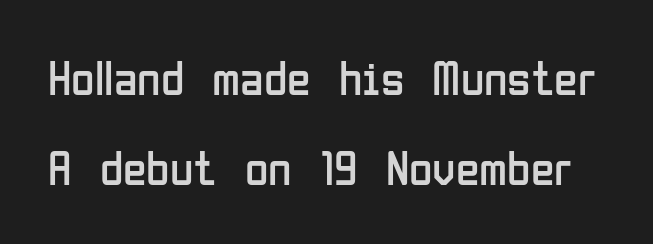
Regarding serifs, this sample does without them. The typography opts for an upright posture over an oblique one. Standard letterfit; no display-style spreading of the glyphs. Is this a heavy cut? Hardly; it is regular or lighter. Honestly, there is no underline to notice here at all. Each letter keeps its own natural width here, so spacing adapts to shape.
